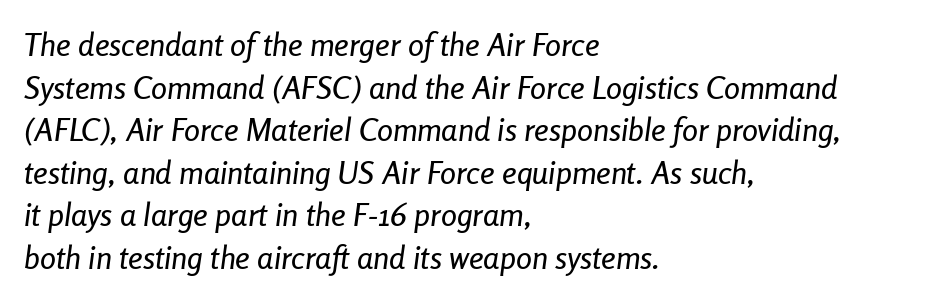
In CSS terms this would be text-align: left. The line-height multiplier appears to be the usual default. Tracking value appears to be zero — textbook default spacing. Do the characters align in a grid? No, the font is proportional. The baseline area is clear.
